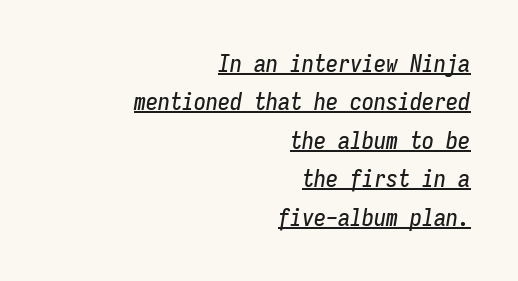
The image shows 24 px text type, italic (leaning right); set right-aligned, normal line spacing (1.6x), normal letter spacing, underlined.
